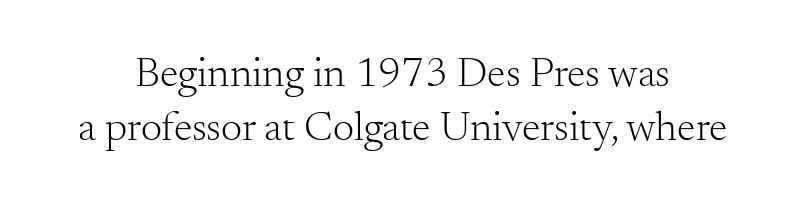
The image shows 42 px light serif type, upright; set centered, normal line spacing (1.28x), normal letter spacing, not underlined; medium stroke contrast and a small x-height.
